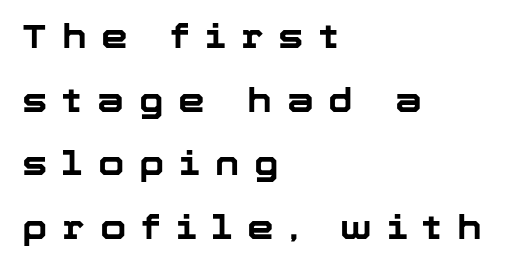
Characters remain perfectly vertical along every line. The passage shown is typed in a proportional face where columns would drift. A dark, heavy texture on the line: the type is bold. Look at the tracking — it's clearly loosened, letters drifting apart. Clear beneath every line of the passage.
